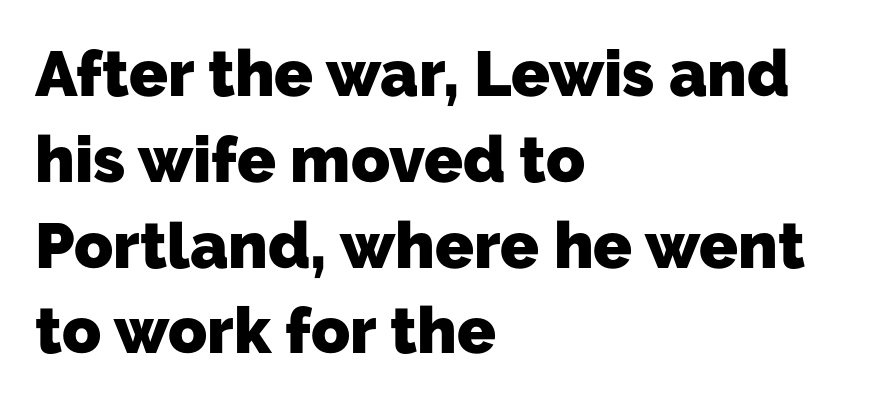
Q: Is the text bold? A: Yes.
Q: Is the typeface a serif or a sans-serif typeface? A: Sans-serif.
Q: Is the text underlined? A: No.
Q: How is the paragraph aligned? A: Left-aligned.
Q: Is the spacing between letters normal or unusually wide? A: Normal.
Q: Is the spacing between lines tight, normal or loose? A: Normal.
Q: Width (condensed, normal, or wide)? A: Normal.
Q: Stroke contrast? A: Low.
Q: x-height? A: Medium.
Q: Monospaced? A: No.
